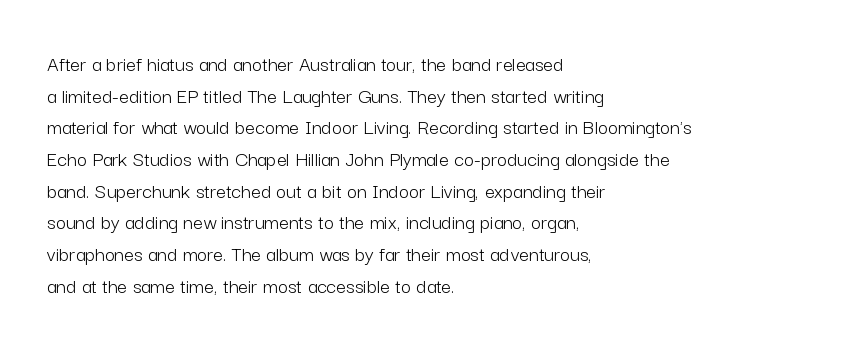
Q: Is the text bold? A: No.
Q: Is the text italic (slanted)? A: No, it is upright.
Q: Is the text underlined? A: No.
Q: How is the paragraph aligned? A: Left-aligned.
Q: Is the spacing between letters normal or unusually wide? A: Normal.
Q: Is the spacing between lines tight, normal or loose? A: Normal.
